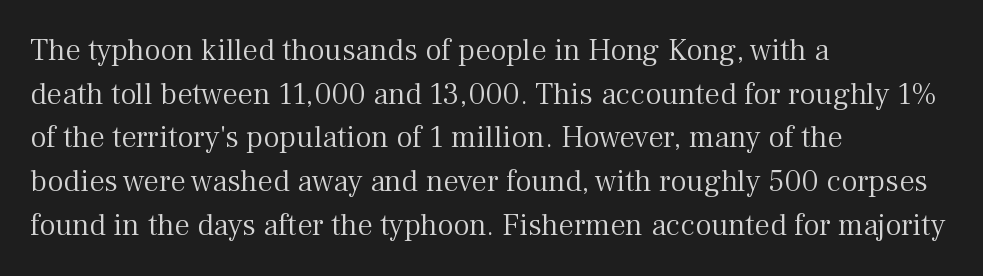
The image shows 31 px light serif type, upright; set left-aligned, normal line spacing (1.41x), normal letter spacing, not underlined; medium stroke contrast and a medium x-height.
